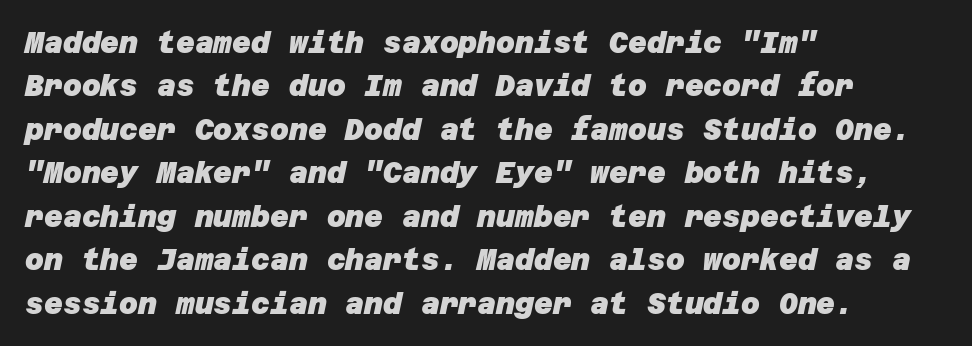
Q: Is the text bold? A: Yes.
Q: Is the typeface a serif or a sans-serif typeface? A: Sans-serif.
Q: Is the text underlined? A: No.
Q: How is the paragraph aligned? A: Left-aligned.
Q: Is the spacing between letters normal or unusually wide? A: Normal.
Q: Is the spacing between lines tight, normal or loose? A: Normal.
Q: Width (condensed, normal, or wide)? A: Normal.
Q: Stroke contrast? A: Low.
Q: x-height? A: Large.
